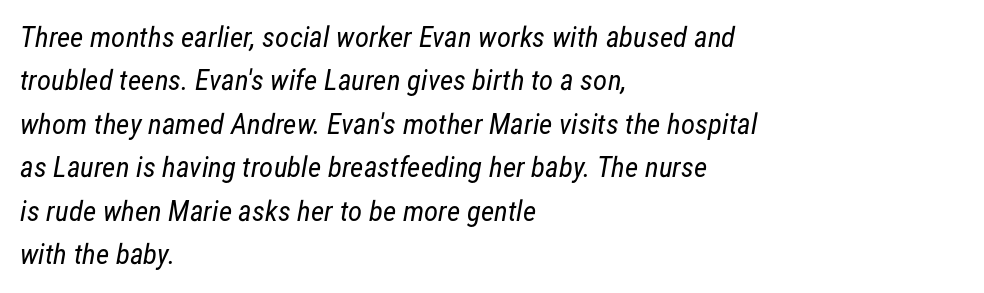
The image shows 29 px regular-weight, condensed sans-serif type; set left-aligned, normal line spacing (1.5x), normal letter spacing, not underlined; low stroke contrast and a medium x-height.
